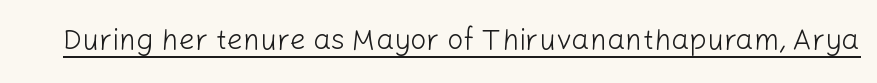
Think of a printed novel: that variable character pitch is what you see here. Nope, not italic — everything's standing straight. What stands out about the letter spacing? Nothing — it is the standard amount. Students, observe the line beneath the letters — that is underlining. The type family on display is of the sans-serif kind. Caption: face not bold, strokes unweighted.
